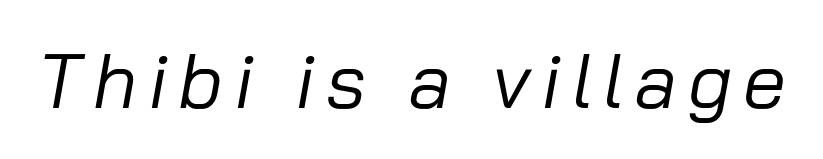
Q: Is the text bold? A: No.
Q: Is the text italic (slanted)? A: Yes, it leans right by about 10 degrees.
Q: Is the text underlined? A: No.
Q: Width (condensed, normal, or wide)? A: Normal.
Q: Stroke contrast? A: Low.
Q: x-height? A: Medium.
Q: Monospaced? A: No.
